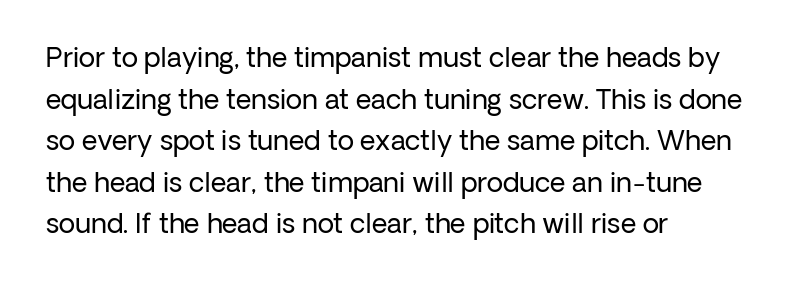
This sample uses an upright cut, with every glyph sitting square on the baseline. Lines of text with bare space underneath. The setting favours the left margin, as ordinary paragraphs usually do. Leading: standard. The typesetting does not lean heavy: it is not bold. You could call the tracking neutral — neither tight nor loose.
